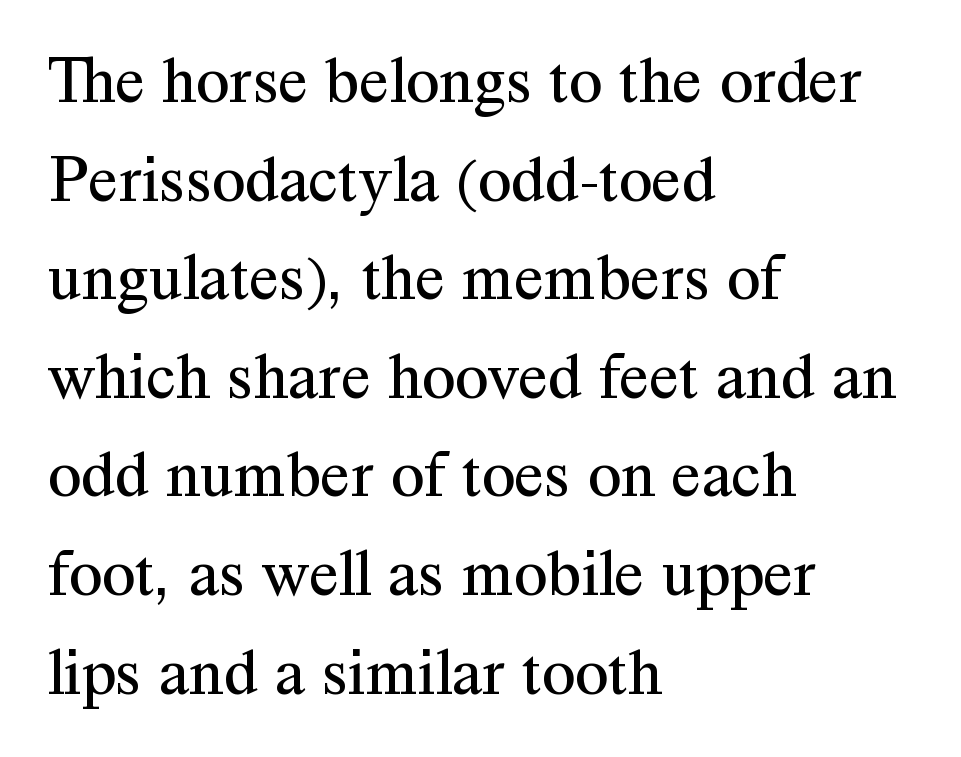
Q: Is the text bold? A: No.
Q: Is the text italic (slanted)? A: No, it is upright.
Q: Is the typeface a serif or a sans-serif typeface? A: Serif.
Q: Is the text underlined? A: No.
Q: How is the paragraph aligned? A: Left-aligned.
Q: Is the spacing between letters normal or unusually wide? A: Normal.
Q: Is the spacing between lines tight, normal or loose? A: Normal.
Q: Width (condensed, normal, or wide)? A: Normal.
Q: Stroke contrast? A: Medium.
Q: x-height? A: Medium.
Q: Monospaced? A: No.
